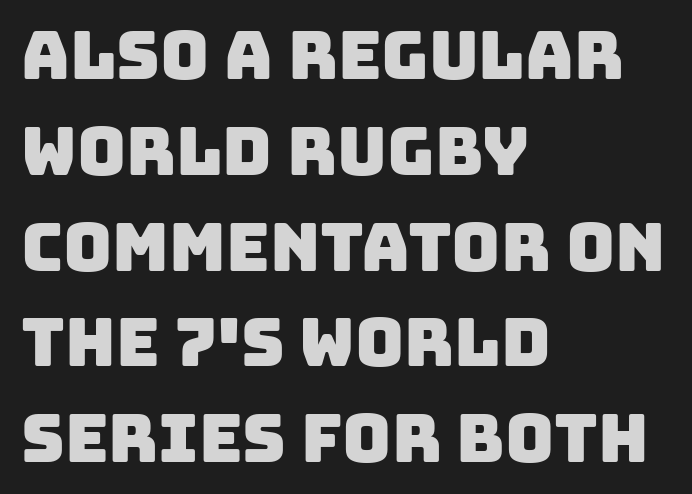
The image shows 67 px sans-serif type; set left-aligned, normal line spacing (1.43x), normal letter spacing, not underlined; low stroke contrast and a large x-height.
